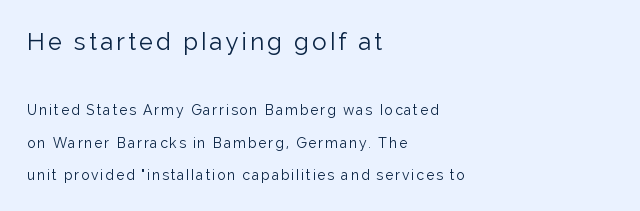
Q: Is the text bold? A: No.
Q: Is the text italic (slanted)? A: No, it is upright.
Q: Is the text underlined? A: No.
Q: How is the paragraph aligned? A: Left-aligned.
Q: Is the spacing between lines tight, normal or loose? A: Loose.
Q: Which block of text is set in a larger size, the first (top) or the second (bottom)? A: The first (top) one.
